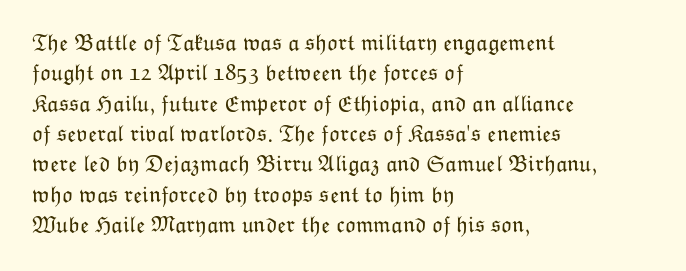
{"italic": "no", "bold": "no", "underline": "no", "align": "left", "line_spacing": "normal", "line_spacing_ratio": 1.32, "letter_spacing": "normal", "letter_spacing_em": 0.0, "glyph_px": 23}
